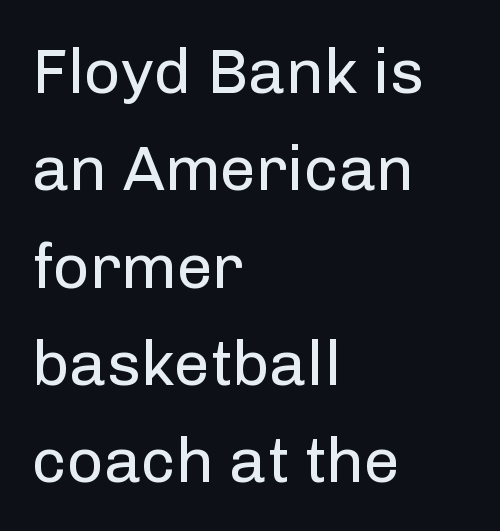
The specimen reads as upright at a glance. Short and long lines alike share a common starting point at left. A typesetter would label this face a sans. Descenders are the only things crossing below the line. Compared with typical body copy, the letter spacing here is the same. Do the characters align in a grid? No, the font is proportional.
